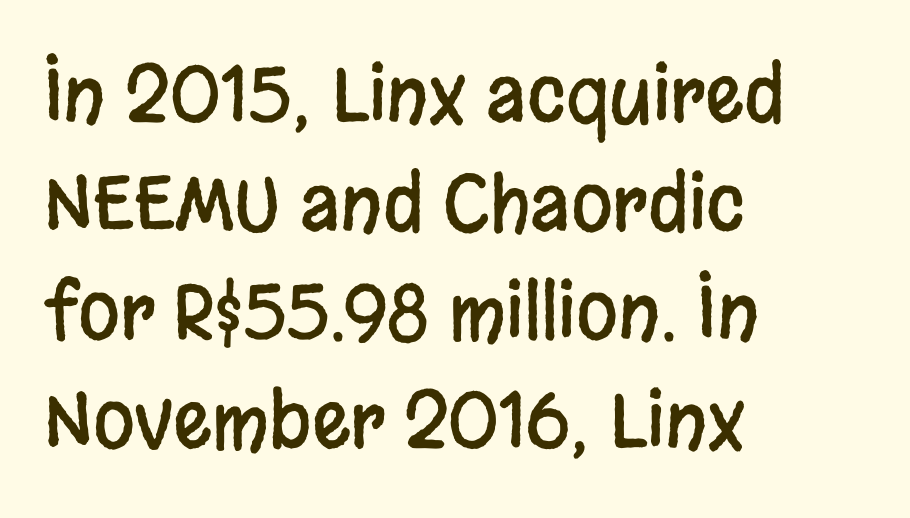
Regarding leading, the lines here are spaced in the standard way. The strip under each line holds only bare page. The passage shown is typeset with a sans-serif family. Leftover space on each line is placed entirely after the last word. Upright lettering throughout.
